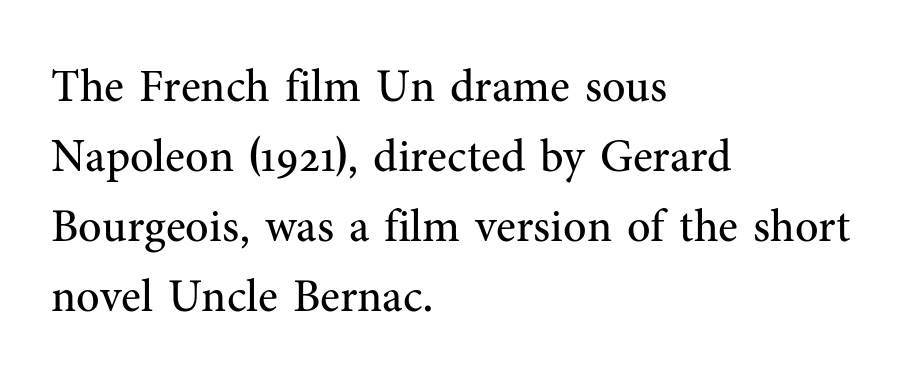
Q: Is the text bold? A: No.
Q: Is the text italic (slanted)? A: No, it is upright.
Q: Is the typeface a serif or a sans-serif typeface? A: Serif.
Q: Is the text underlined? A: No.
Q: How is the paragraph aligned? A: Left-aligned.
Q: Is the spacing between letters normal or unusually wide? A: Normal.
Q: Is the spacing between lines tight, normal or loose? A: Normal.
Q: Width (condensed, normal, or wide)? A: Normal.
Q: Stroke contrast? A: Medium.
Q: x-height? A: Medium.
Q: Monospaced? A: No.
